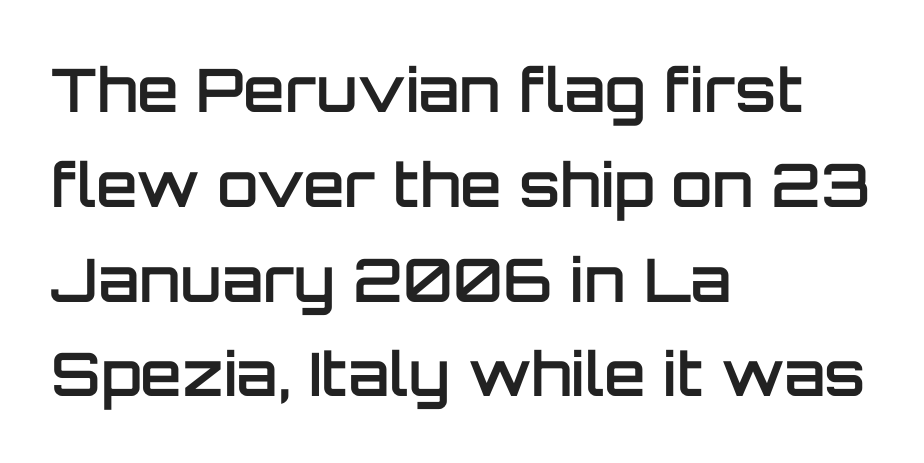
{"serif": "no", "italic": "no", "bold": "semi", "weight": "semibold", "width": "normal", "stroke_contrast": "low", "x_height": "large", "monospaced": "no", "underline": "no", "align": "left", "line_spacing": "normal", "line_spacing_ratio": 1.58, "letter_spacing": "normal", "letter_spacing_em": 0.0, "glyph_px": 60}
